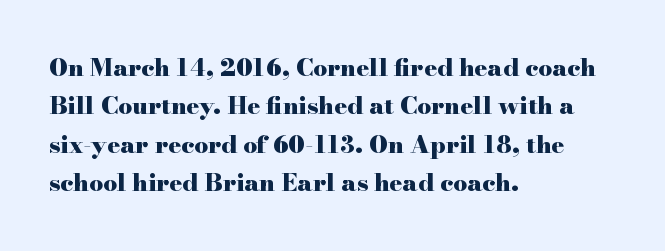
Check the space under the baseline: it is left empty. A classic flush-left, rag-right setting is used for this passage. These lines sit exactly where default settings would place them. Students, note that the glyphs here touch the page at normal intervals. The type sits square on the baseline with zero lean.
